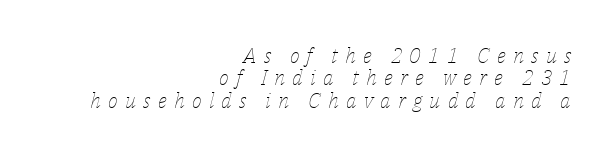
The image shows 21 px text type, italic (leaning right); set right-aligned, tight line spacing (1.06x), unusually wide letter spacing (+0.34 em), not underlined.
